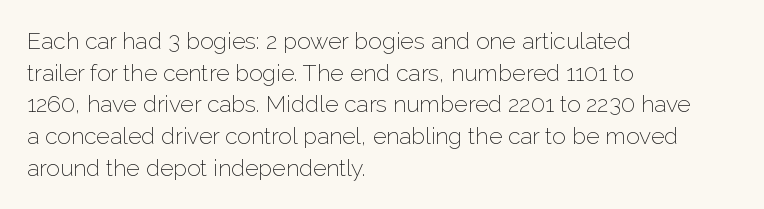
{"italic": "no", "bold": "no", "underline": "no", "align": "left", "line_spacing": "normal", "line_spacing_ratio": 1.38, "letter_spacing": "normal", "letter_spacing_em": 0.0, "glyph_px": 23}
